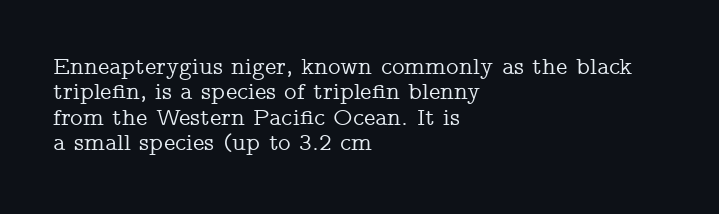
Q: Is the text italic (slanted)? A: No, it is upright.
Q: Is the text underlined? A: No.
Q: How is the paragraph aligned? A: Left-aligned.
Q: Is the spacing between letters normal or unusually wide? A: Normal.
Q: Is the spacing between lines tight, normal or loose? A: Tight.
